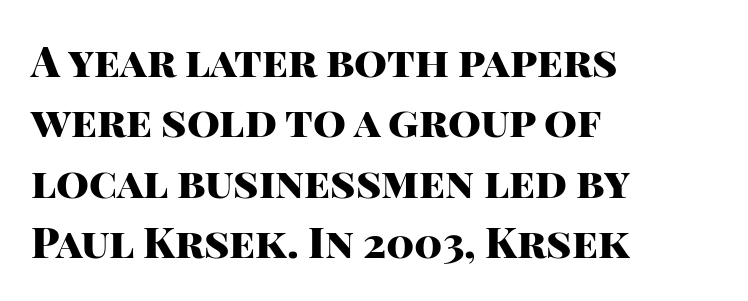
The glyphs in this specimen are sans serif. Rule under the text: the space is simply empty. The glyphs have the mass of a bold cut. This is roman type, the default non-slanted kind. How are the letters spaced? Ordinarily, with no added tracking. The passage shown stacks its lines at a standard gap.
